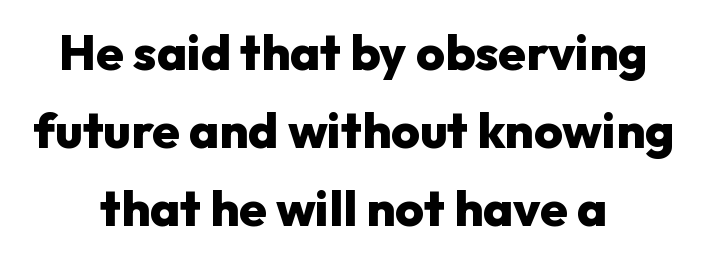
{"serif": "no", "italic": "no", "bold": "yes", "weight": "heavy", "width": "normal", "stroke_contrast": "low", "x_height": "medium", "monospaced": "no", "underline": "no", "align": "center", "line_spacing": "normal", "line_spacing_ratio": 1.56, "letter_spacing": "normal", "letter_spacing_em": 0.0, "glyph_px": 50}
